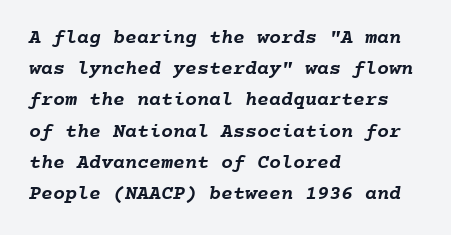
Left-aligned paragraph, ragged on the right. Is there much room between lines? A standard amount, neither cramped nor airy. Compared with typical body copy, the letter spacing here is the same. The sample has been set heavy, in full bold. Honestly, there is no underline to notice here at all.
